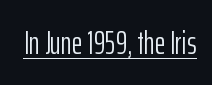
Default kerning and tracking; the words read as compact shapes. Think of a printed novel: that variable character pitch is what you see here. This rendering employs a face without finishing strokes, i.e., a sans-serif. The letters stand upright; this is a roman face. Heft: none added — not bold. Does a line run under the words? Yes, clearly.
